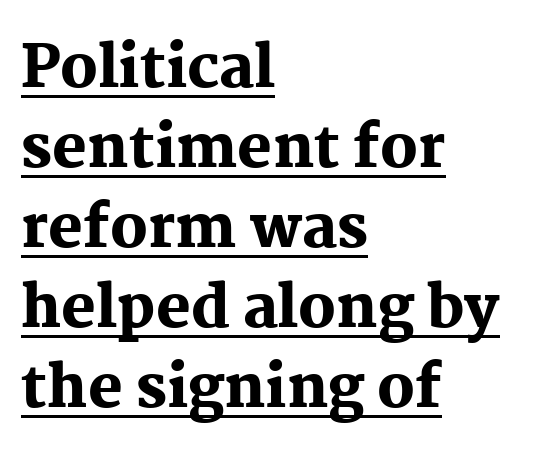
The image shows 58 px heavy serif type, upright; set left-aligned, normal line spacing (1.38x), normal letter spacing, underlined; medium stroke contrast and a medium x-height.
